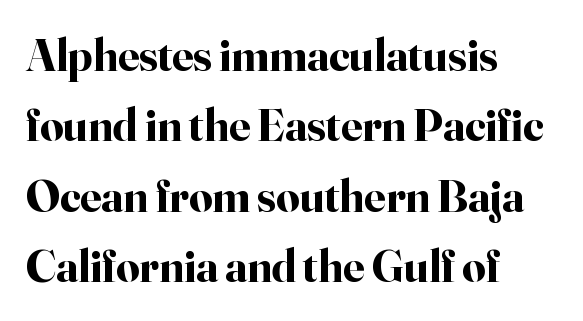
{"serif": "yes", "italic": "no", "bold": "yes", "weight": "bold", "width": "normal", "stroke_contrast": "high", "x_height": "small", "monospaced": "no", "underline": "no", "align": "left", "line_spacing": "normal", "line_spacing_ratio": 1.53, "letter_spacing": "normal", "letter_spacing_em": 0.0, "glyph_px": 46}
